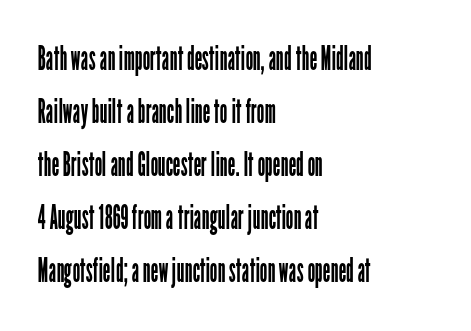
{"serif": "no", "italic": "no", "bold": "no", "weight": "regular", "width": "condensed", "stroke_contrast": "low", "x_height": "medium", "monospaced": "no", "underline": "no", "align": "left", "line_spacing": "normal", "line_spacing_ratio": 1.56, "letter_spacing": "normal", "letter_spacing_em": 0.0, "glyph_px": 34}
